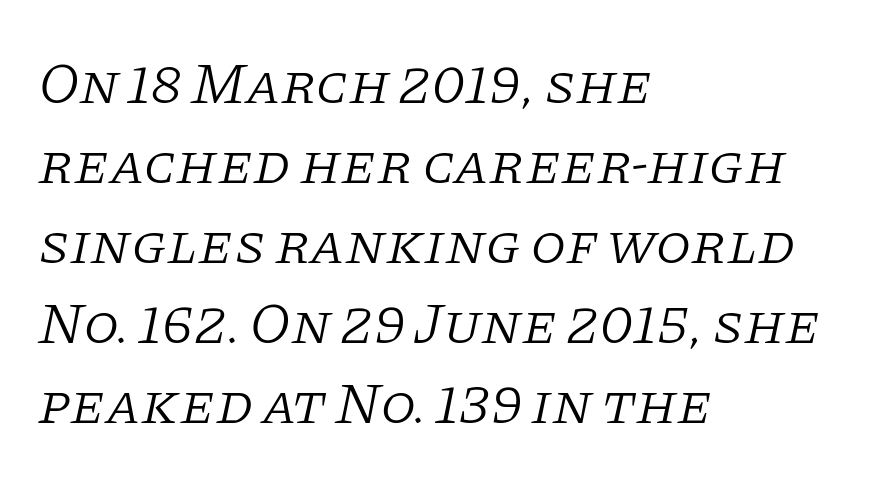
The lines sit at an ordinary, default distance from one another. Is this a fixed-width face? No — the glyphs have proportional, varying widths. Type without underlining. The letterforms sit at book weight or below. Horizontal alignment here is leftward, the default for most running prose.
